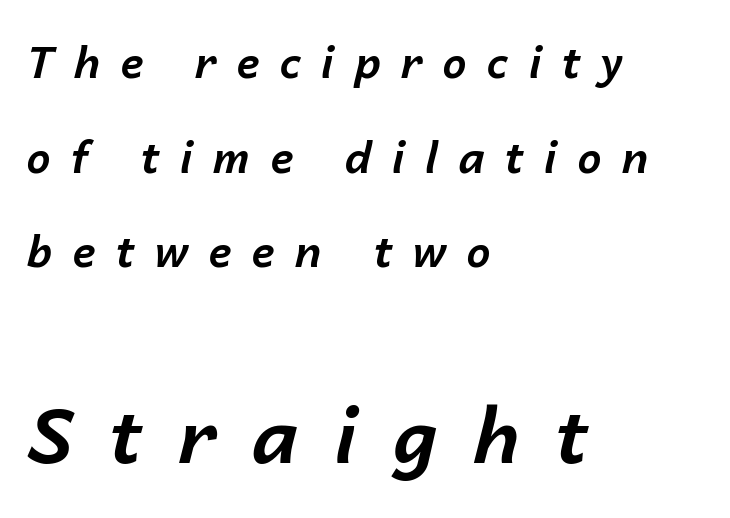
Q: Is the text bold? A: Yes.
Q: Is the text italic (slanted)? A: Yes, it leans right by about 14 degrees.
Q: Is the text underlined? A: No.
Q: How is the paragraph aligned? A: Left-aligned.
Q: Is the spacing between letters normal or unusually wide? A: Unusually wide.
Q: Is the spacing between lines tight, normal or loose? A: Loose.
Q: Which block of text is set in a larger size, the first (top) or the second (bottom)? A: The second (bottom) one.
Q: Width (condensed, normal, or wide)? A: Normal.
Q: Stroke contrast? A: Low.
Q: x-height? A: Medium.
Q: Monospaced? A: No.
